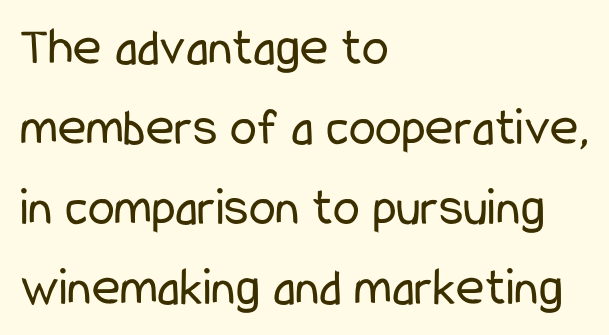
Q: Is the text bold? A: No.
Q: Is the text italic (slanted)? A: No, it is upright.
Q: Is the typeface a serif or a sans-serif typeface? A: Sans-serif.
Q: Is the text underlined? A: No.
Q: How is the paragraph aligned? A: Left-aligned.
Q: Is the spacing between letters normal or unusually wide? A: Normal.
Q: Is the spacing between lines tight, normal or loose? A: Normal.
Q: Width (condensed, normal, or wide)? A: Condensed.
Q: Stroke contrast? A: Low.
Q: x-height? A: Medium.
Q: Monospaced? A: No.
